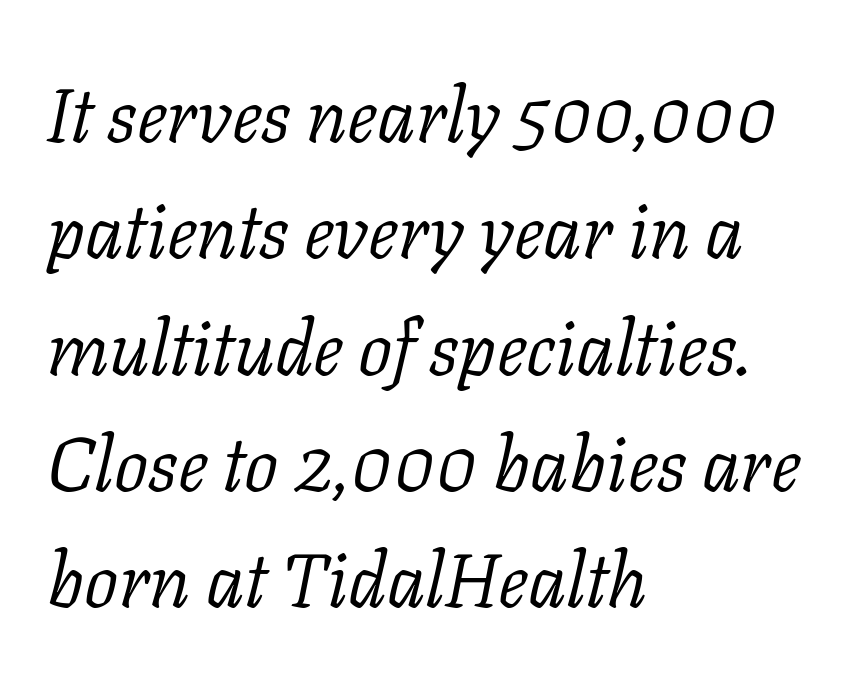
The image shows 76 px light serif type, italic (leaning right); set left-aligned, normal line spacing (1.53x), normal letter spacing, not underlined; low stroke contrast and a medium x-height.
